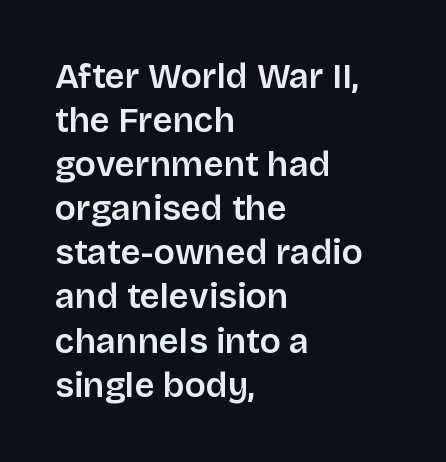
The image shows 35 px sans-serif type, upright; set left-aligned, normal line spacing (1.26x), normal letter spacing, not underlined; low stroke contrast and a large x-height.
